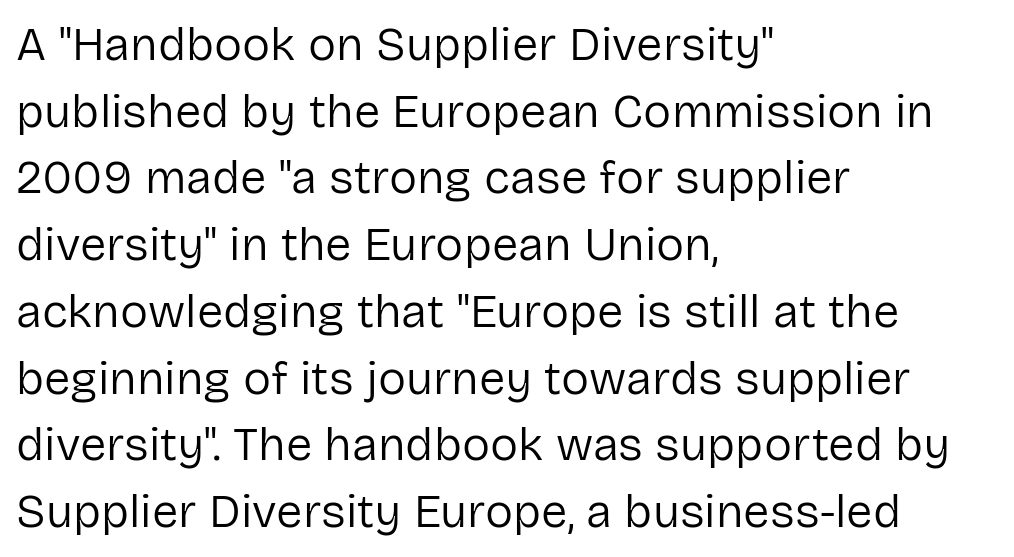
The image shows 47 px regular-weight sans-serif type, upright; set left-aligned, normal line spacing (1.42x), normal letter spacing, not underlined; low stroke contrast and a medium x-height.
